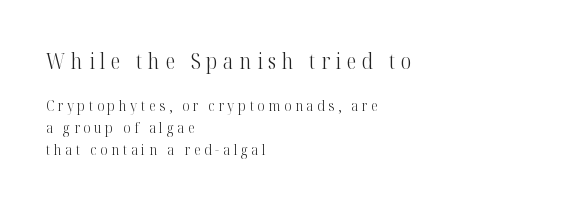
{"italic": "no", "bold": "no", "underline": "no", "align": "left", "line_spacing": "normal", "line_spacing_ratio": 1.57, "letter_spacing": "wide", "letter_spacing_em": 0.26, "larger_block": "first", "size_ratio": 1.5, "glyph_px": 21}
